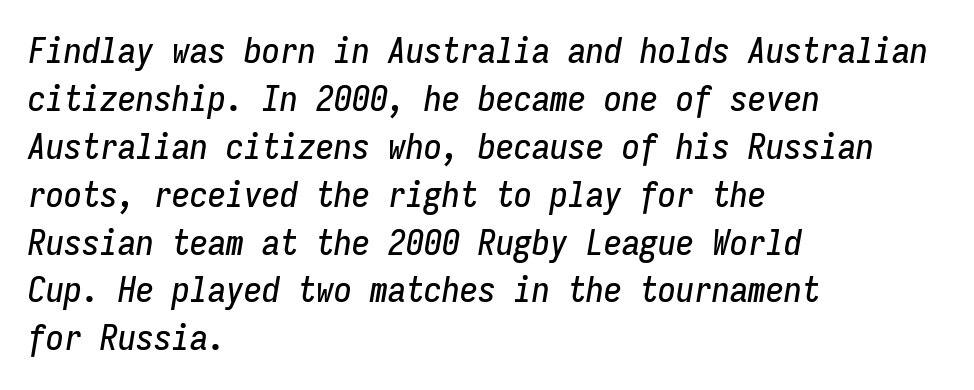
The image shows 36 px condensed type, italic (leaning right), monospaced; set left-aligned, normal line spacing (1.33x), normal letter spacing, not underlined; low stroke contrast and a medium x-height.
